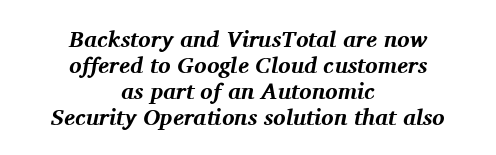
{"italic": "yes", "lean": "right", "slant_degrees": 11, "bold": "yes", "underline": "no", "align": "center", "line_spacing": "tight", "line_spacing_ratio": 1.13, "letter_spacing": "normal", "letter_spacing_em": 0.0, "glyph_px": 23}
